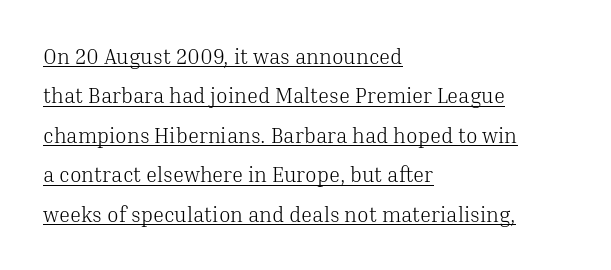
{"italic": "no", "bold": "no", "underline": "yes", "align": "left", "line_spacing_ratio": 1.88, "letter_spacing": "normal", "letter_spacing_em": 0.0, "glyph_px": 21}
